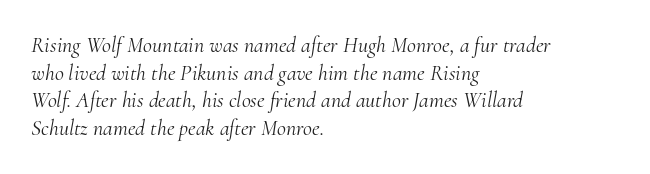
The image shows 22 px text type, italic (leaning right); set left-aligned, normal line spacing (1.26x), normal letter spacing, not underlined.
